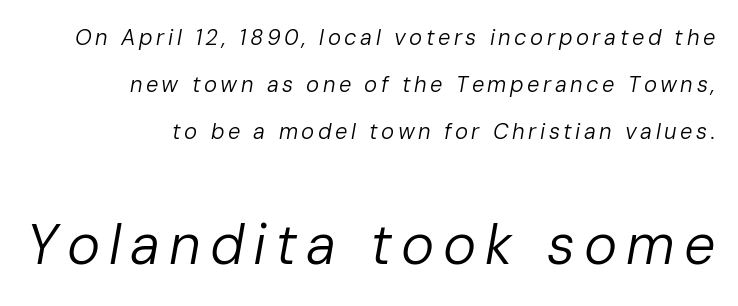
Q: Is the text bold? A: No.
Q: Is the text italic (slanted)? A: Yes, it leans right by about 10 degrees.
Q: Is the text underlined? A: No.
Q: How is the paragraph aligned? A: Right-aligned.
Q: Is the spacing between lines tight, normal or loose? A: Loose.
Q: Which block of text is set in a larger size, the first (top) or the second (bottom)? A: The second (bottom) one.
Q: Width (condensed, normal, or wide)? A: Normal.
Q: Stroke contrast? A: Low.
Q: x-height? A: Medium.
Q: Monospaced? A: No.
